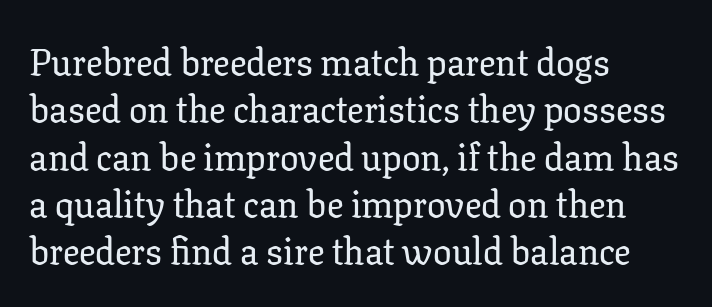
{"serif": "yes", "italic": "no", "width": "normal", "stroke_contrast": "low", "x_height": "medium", "monospaced": "no", "underline": "no", "align": "left", "line_spacing": "normal", "line_spacing_ratio": 1.28, "letter_spacing": "normal", "letter_spacing_em": 0.0, "glyph_px": 37}
